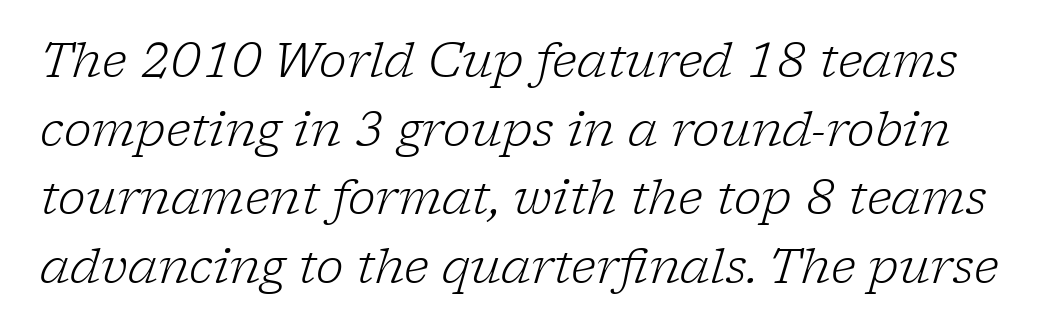
The image shows 47 px light serif type, italic (leaning right); set normal line spacing (1.46x), normal letter spacing, not underlined; low stroke contrast and a medium x-height.
